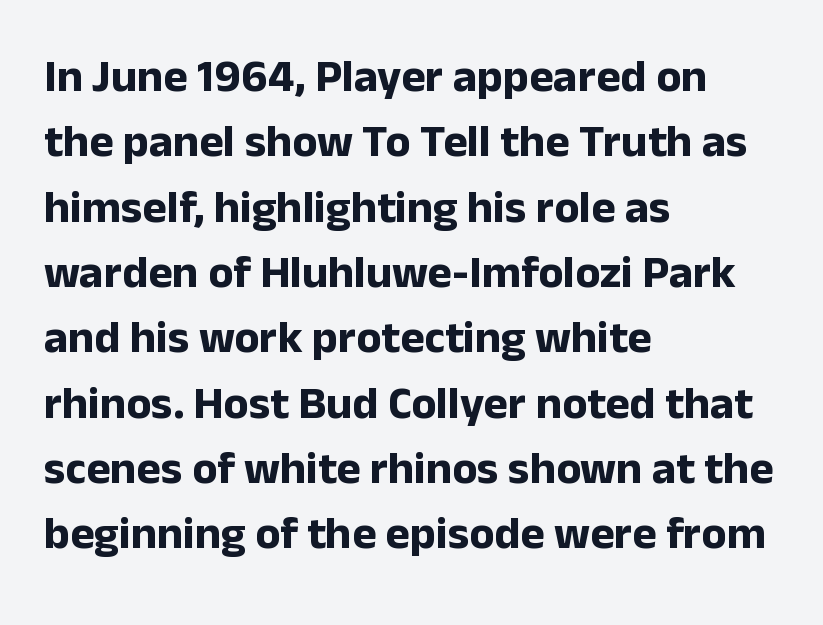
Weight: bold. Is there much room between lines? A standard amount, neither cramped nor airy. Nope, not italic — everything's standing straight. The rendering shows plain stroke endings on the letterforms — a sans-serif design.
